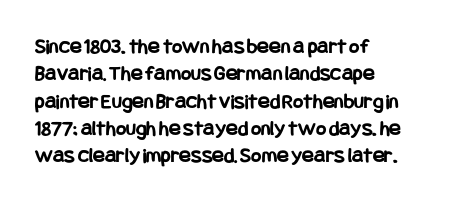
Q: Is the text bold? A: Yes.
Q: Is the text italic (slanted)? A: No, it is upright.
Q: Is the text underlined? A: No.
Q: How is the paragraph aligned? A: Left-aligned.
Q: Is the spacing between letters normal or unusually wide? A: Normal.
